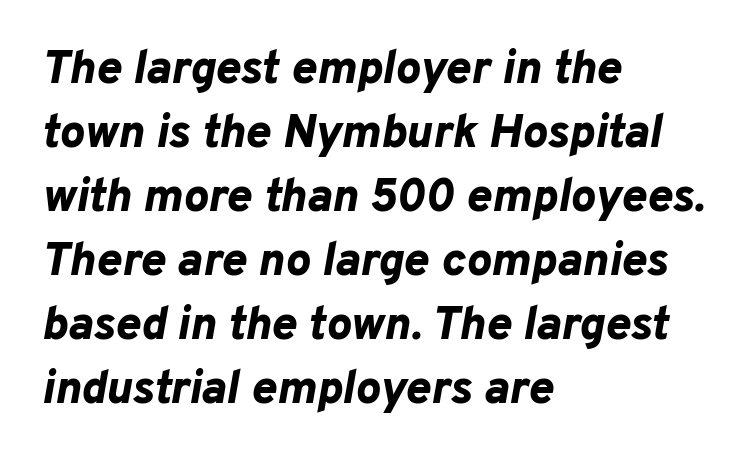
Spacing between characters is what you'd get straight out of the box. There's an unmistakable incline to the writing here. The lines sit at an ordinary, default distance from one another. This rendering uses left alignment, leaving the right contour irregular. The rendering uses natural spacing where letterforms have individual widths. Bold? Absolutely — the strokes are thick and heavy.
